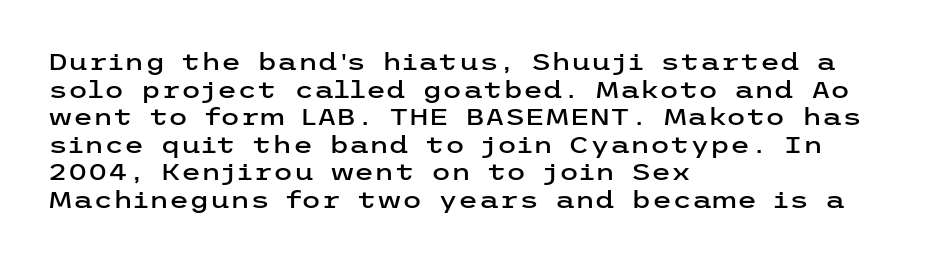
{"italic": "no", "underline": "no", "align": "left", "line_spacing_ratio": 1.2, "letter_spacing": "normal", "letter_spacing_em": 0.0, "glyph_px": 23}
